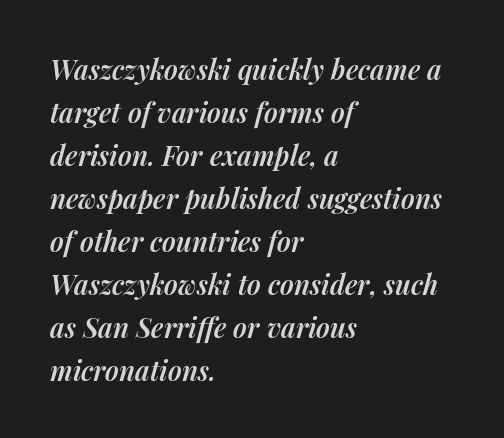
Q: Is the text bold? A: Semi-bold.
Q: Is the text italic (slanted)? A: Yes, it leans right by about 14 degrees.
Q: Is the text underlined? A: No.
Q: How is the paragraph aligned? A: Left-aligned.
Q: Is the spacing between letters normal or unusually wide? A: Normal.
Q: Is the spacing between lines tight, normal or loose? A: Normal.
